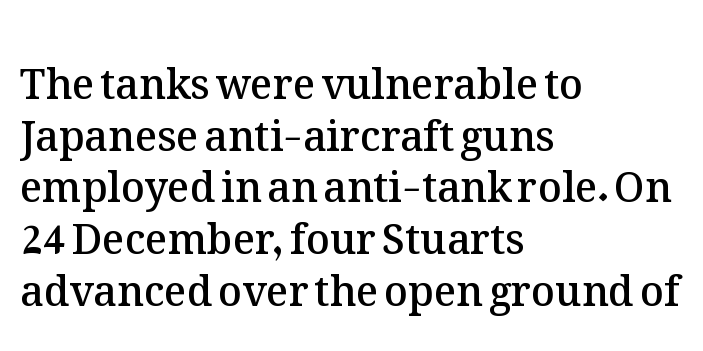
The image shows 41 px semibold type, upright; set left-aligned, normal line spacing (1.26x), normal letter spacing, not underlined; medium stroke contrast and a medium x-height.
